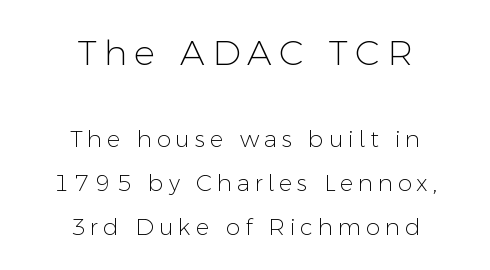
The image shows 35 px light sans-serif type, upright; set centered, loose line spacing (1.91x), unusually wide letter spacing (+0.21 em), not underlined; the first (top) block is 1.52x larger; low stroke contrast and a medium x-height.
